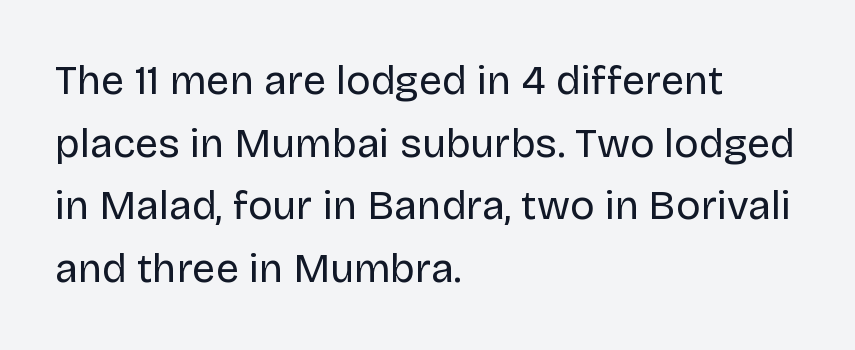
{"serif": "no", "italic": "no", "bold": "no", "weight": "regular", "width": "normal", "stroke_contrast": "low", "x_height": "large", "monospaced": "no", "underline": "no", "align": "left", "line_spacing": "normal", "line_spacing_ratio": 1.53, "letter_spacing": "normal", "letter_spacing_em": 0.0, "glyph_px": 41}
